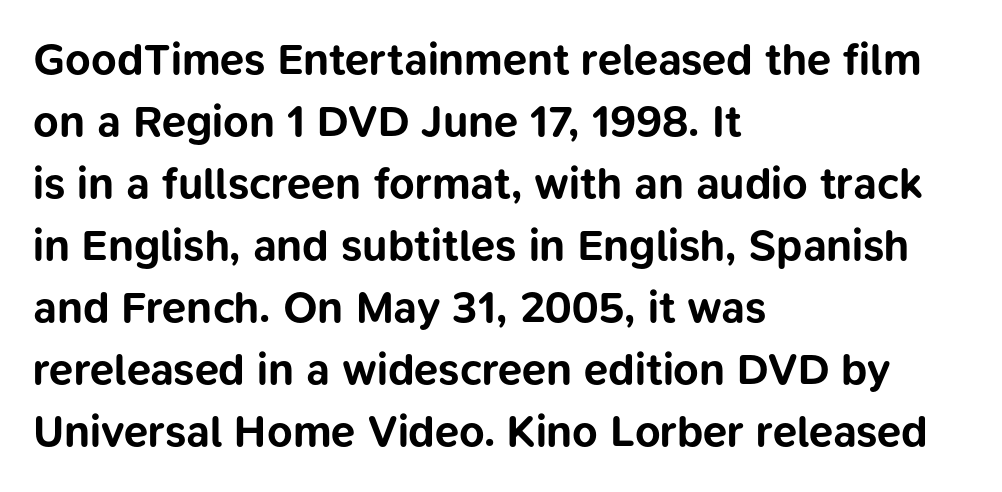
{"serif": "no", "italic": "no", "bold": "yes", "weight": "bold", "width": "normal", "stroke_contrast": "low", "x_height": "medium", "monospaced": "no", "underline": "no", "align": "left", "line_spacing": "normal", "line_spacing_ratio": 1.41, "letter_spacing": "normal", "letter_spacing_em": 0.0, "glyph_px": 44}
